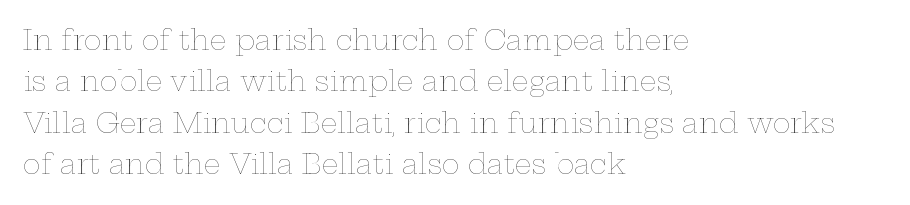
{"italic": "no", "bold": "no", "underline": "no", "align": "left", "line_spacing": "normal", "line_spacing_ratio": 1.53, "letter_spacing": "normal", "letter_spacing_em": 0.0, "glyph_px": 27}
